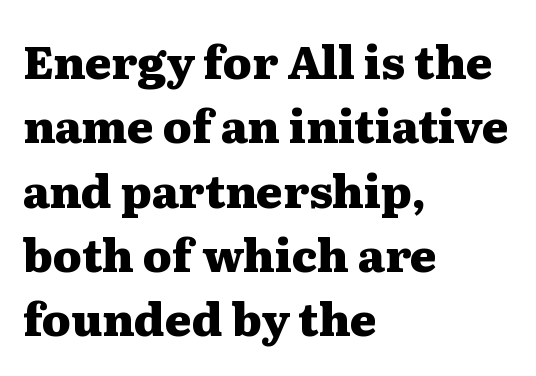
{"serif": "yes", "italic": "no", "bold": "yes", "weight": "heavy", "width": "wide", "stroke_contrast": "medium", "x_height": "medium", "monospaced": "no", "underline": "no", "align": "left", "line_spacing": "normal", "line_spacing_ratio": 1.43, "letter_spacing": "normal", "letter_spacing_em": 0.0, "glyph_px": 45}
